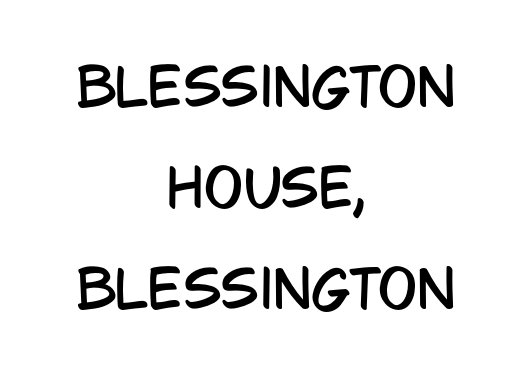
Leftover space on each line is divided equally before and after the words. Ordinary non-slanted type is in use. Each letter keeps its own natural width here, so spacing adapts to shape. The horizontal fit of the characters is conventional and even. The designer went with a sans here, leaving each stem footless.
